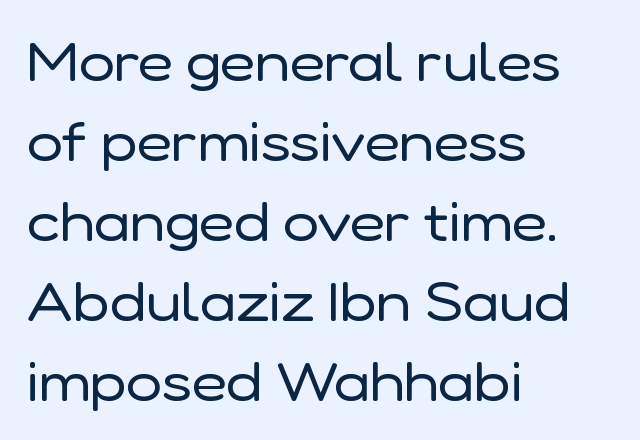
The rendering uses natural spacing where letterforms have individual widths. Between one letter and the next there's only the usual sliver of space. The face looks like a standard text weight, possibly lighter. The type family on display is of the sans-serif kind. Interline gaps are of average width in this sample.
